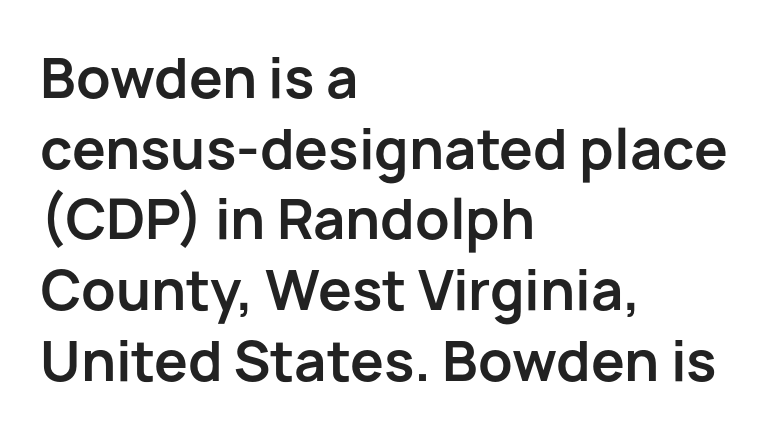
The image shows 54 px bold sans-serif type, upright; set left-aligned, normal line spacing (1.31x), normal letter spacing, not underlined; low stroke contrast and a medium x-height.
